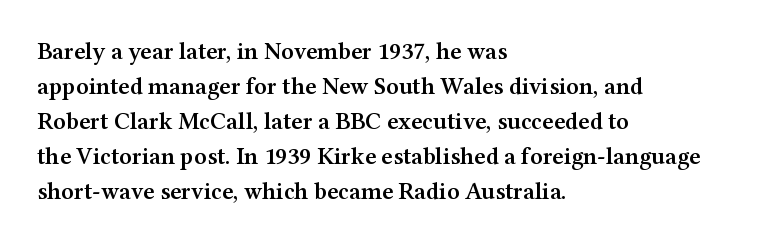
The image shows 24 px text type, upright; set left-aligned, normal line spacing (1.46x), normal letter spacing, not underlined.
